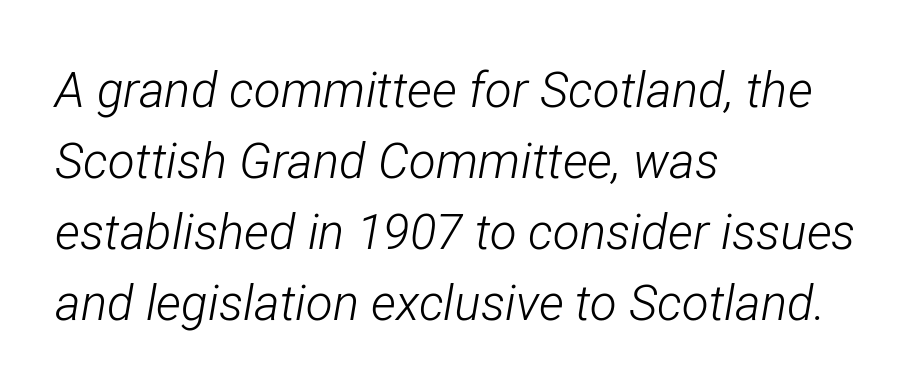
The image shows 49 px light, condensed type, italic (leaning right); set left-aligned, normal line spacing (1.45x), normal letter spacing, not underlined; low stroke contrast and a medium x-height.
